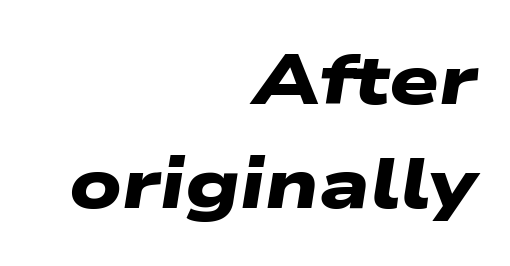
Normally led — the rows are evenly, conventionally spaced. The rendering shows plain stroke endings on the letterforms — a sans-serif design. The sample has been set heavy, in full bold. In terms of letterspacing, this is plain default setting. Character widths vary here, with narrow letters taking less room than wide ones.
